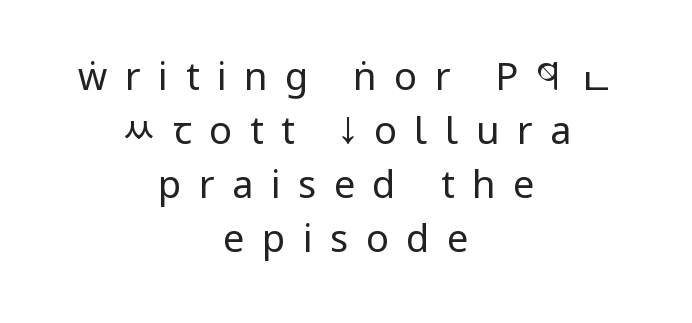
Q: Is the text bold? A: No.
Q: Is the text italic (slanted)? A: No, it is upright.
Q: Is the typeface a serif or a sans-serif typeface? A: Sans-serif.
Q: Is the text underlined? A: No.
Q: How is the paragraph aligned? A: Centered.
Q: Is the spacing between letters normal or unusually wide? A: Unusually wide.
Q: Is the spacing between lines tight, normal or loose? A: Normal.
Q: Width (condensed, normal, or wide)? A: Condensed.
Q: Stroke contrast? A: Low.
Q: x-height? A: Large.
Q: Monospaced? A: No.
